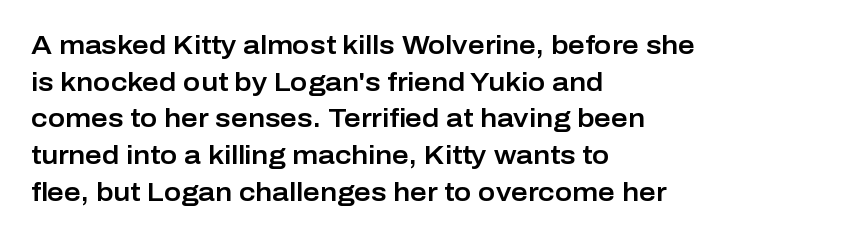
{"italic": "no", "underline": "no", "align": "left", "line_spacing": "normal", "line_spacing_ratio": 1.41, "letter_spacing": "normal", "letter_spacing_em": 0.0, "glyph_px": 26}
